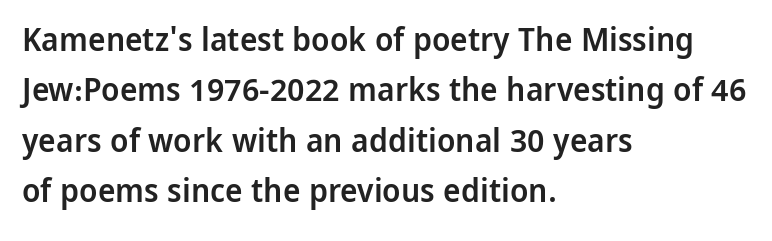
{"serif": "no", "italic": "no", "bold": "semi", "weight": "semibold", "width": "normal", "stroke_contrast": "low", "x_height": "medium", "monospaced": "no", "underline": "no", "align": "left", "line_spacing": "normal", "line_spacing_ratio": 1.53, "letter_spacing": "normal", "letter_spacing_em": 0.0, "glyph_px": 33}
